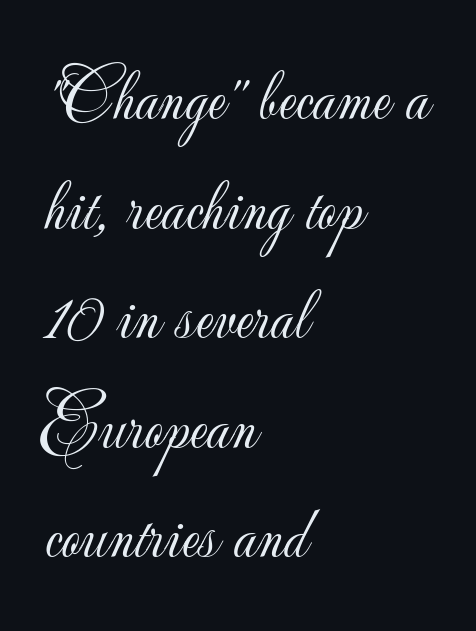
{"serif": "no", "bold": "no", "weight": "light", "width": "normal", "stroke_contrast": "low", "x_height": "small", "monospaced": "no", "underline": "no", "align": "left", "line_spacing": "normal", "line_spacing_ratio": 1.48, "letter_spacing": "normal", "letter_spacing_em": 0.0, "glyph_px": 74}
